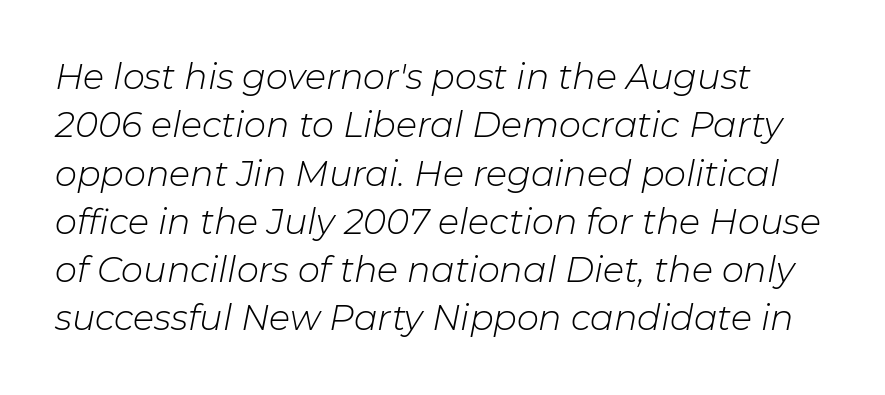
Leading matches the norm, producing a regular column. It's the slanting kind of type. The compositor pushed each line to the left boundary. The zone under the glyphs is completely vacant.
